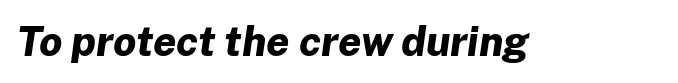
No extra tracking has been applied to these lines. Each glyph is drawn with heavy, bold strokes. Style check: oblique. The letters advance in unequal steps, a hallmark of proportional type. The zone under the glyphs is completely vacant.
